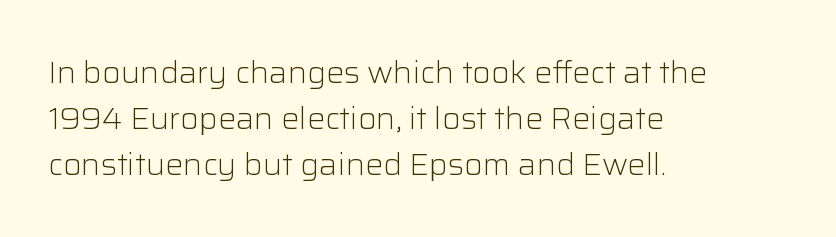
Think standard paragraph weight, or any step lighter than that. The face used here is rendered with its standard letterfit. Designer's note — italics off, roman on. A sans-serif font was chosen for this passage.
